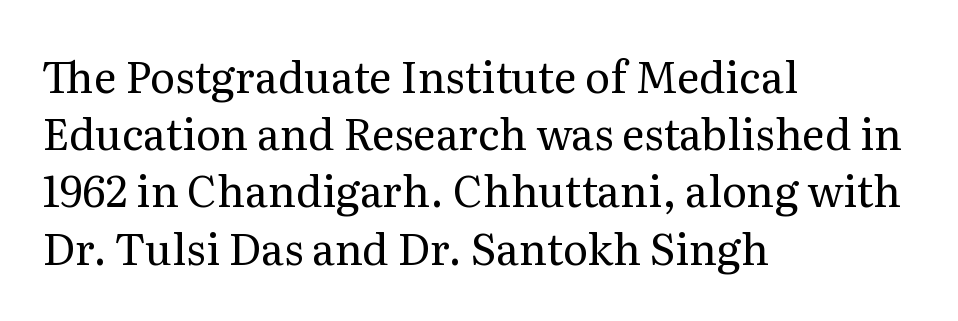
Q: Is the text bold? A: No.
Q: Is the text italic (slanted)? A: No, it is upright.
Q: Is the typeface a serif or a sans-serif typeface? A: Serif.
Q: Is the text underlined? A: No.
Q: How is the paragraph aligned? A: Left-aligned.
Q: Is the spacing between letters normal or unusually wide? A: Normal.
Q: Is the spacing between lines tight, normal or loose? A: Normal.
Q: Width (condensed, normal, or wide)? A: Normal.
Q: Stroke contrast? A: Medium.
Q: x-height? A: Medium.
Q: Monospaced? A: No.
